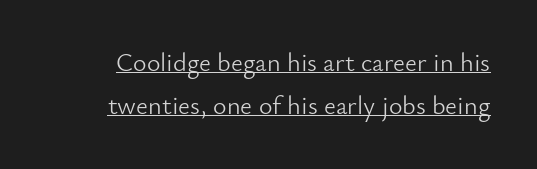
Q: Is the text bold? A: No.
Q: Is the text italic (slanted)? A: No, it is upright.
Q: Is the text underlined? A: Yes.
Q: Is the spacing between letters normal or unusually wide? A: Normal.
Q: Is the spacing between lines tight, normal or loose? A: Normal.
